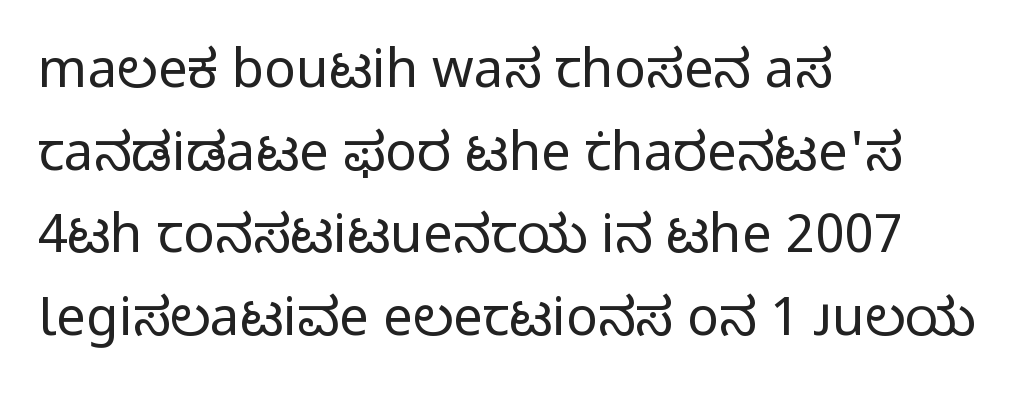
Quick note: underline off. The rendering uses natural spacing where letterforms have individual widths. Line beginnings align vertically; line endings do not. Font category for this specimen: sans-serif. Compared with typical body copy, the letter spacing here is the same.
